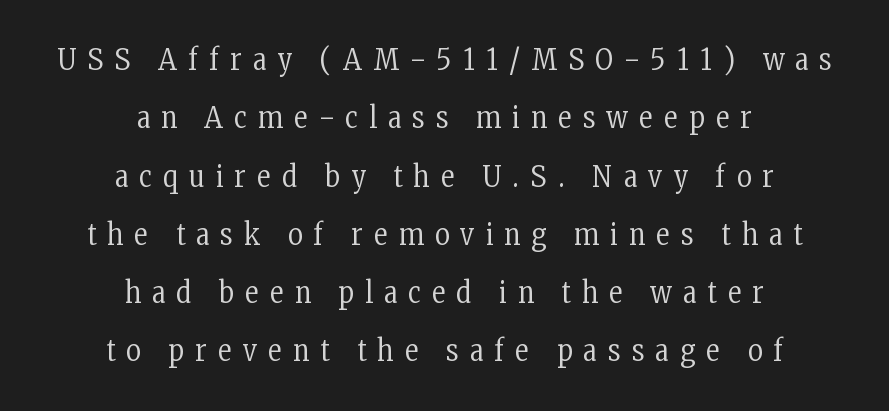
The image shows 29 px regular-weight, condensed serif type, upright; set centered, loose line spacing (2.01x), unusually wide letter spacing (+0.39 em), not underlined; low stroke contrast and a medium x-height.
